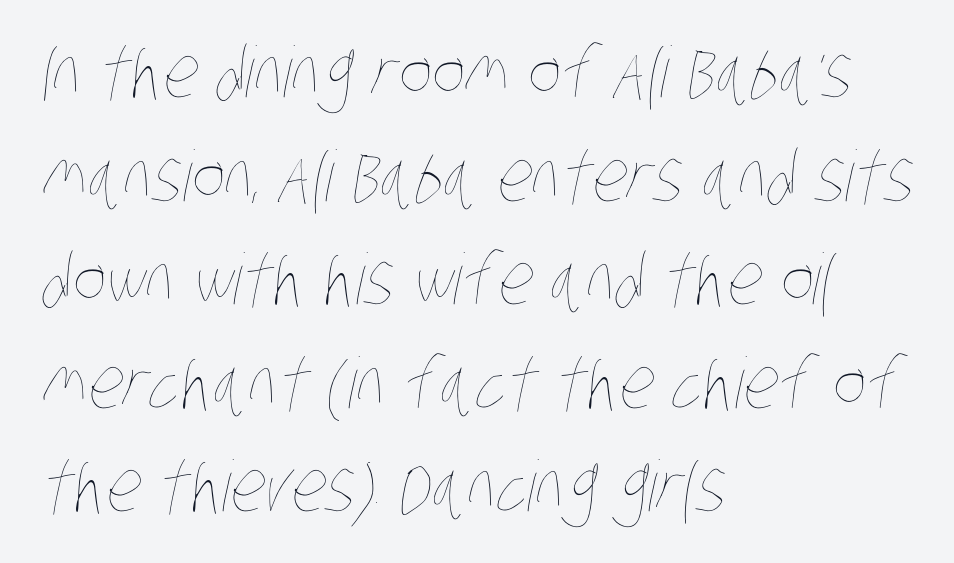
The paragraph shown leans on its left margin. Any mark beneath the type? The region is blank. Does the leading feel generous? No, just average. This is not heavy type; no bold has been used.
